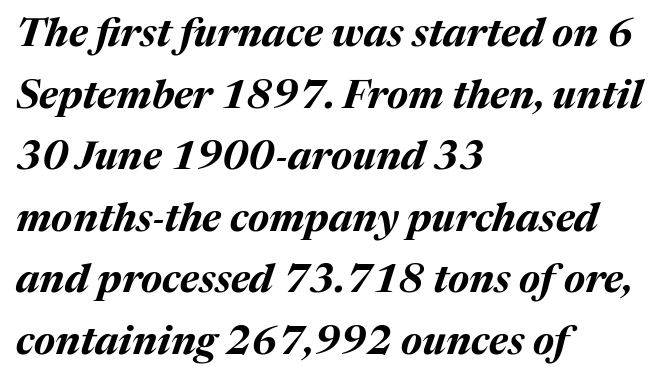
The image shows 40 px bold type, italic (leaning right); set left-aligned, normal line spacing (1.54x), normal letter spacing, not underlined; medium stroke contrast and a medium x-height.
